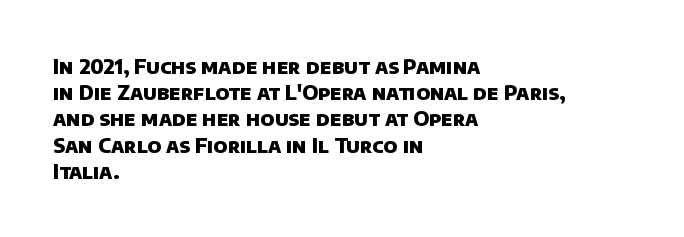
This block has exactly the height ordinary leading produces. As a designer I'd log this as weight 700, bold. The line texture is even and compact thanks to regular tracking. Layout note: lines flush left. The area under the type is left untouched.
